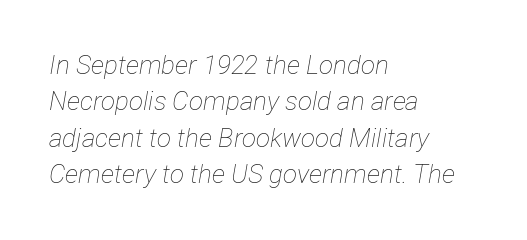
A typesetter would call this leading conventional body-copy spacing. The zone under the glyphs is completely vacant. Casual observation: everything's shoved over to the left. Caption: standard tracking, unaltered. It's the slanting kind of type.
